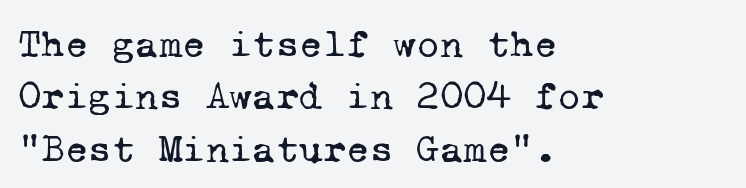
{"serif": "yes", "bold": "no", "weight": "regular", "width": "normal", "stroke_contrast": "low", "x_height": "medium", "monospaced": "yes", "underline": "no", "align": "left", "line_spacing": "normal", "line_spacing_ratio": 1.31, "letter_spacing": "normal", "letter_spacing_em": 0.0, "glyph_px": 40}
